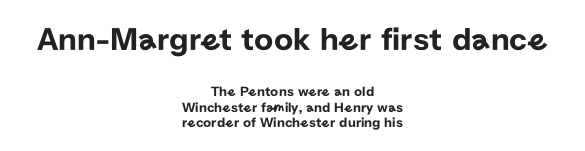
The image shows 33 px sans-serif type, upright; set centered, tight line spacing (1.13x), normal letter spacing, not underlined; the first (top) block is 2.36x larger; low stroke contrast and a medium x-height.
